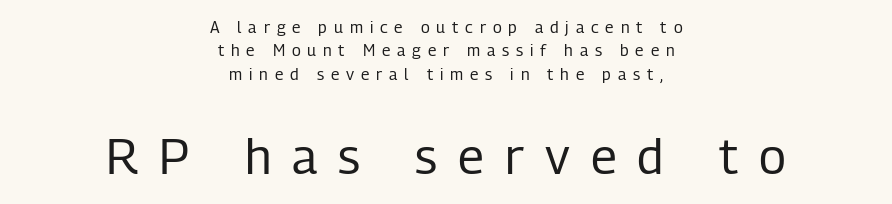
The image shows 49 px regular-weight, condensed sans-serif type, upright; set centered, normal line spacing (1.46x), unusually wide letter spacing (+0.43 em), not underlined; the second (bottom) block is 3.06x larger; low stroke contrast and a medium x-height.
